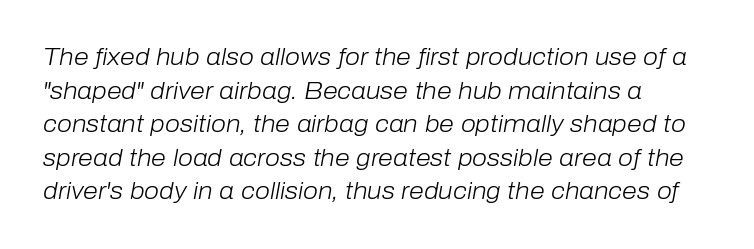
{"italic": "yes", "lean": "right", "slant_degrees": 10, "bold": "no", "underline": "no", "align": "left", "line_spacing": "normal", "line_spacing_ratio": 1.4, "letter_spacing": "normal", "letter_spacing_em": 0.0, "glyph_px": 24}
